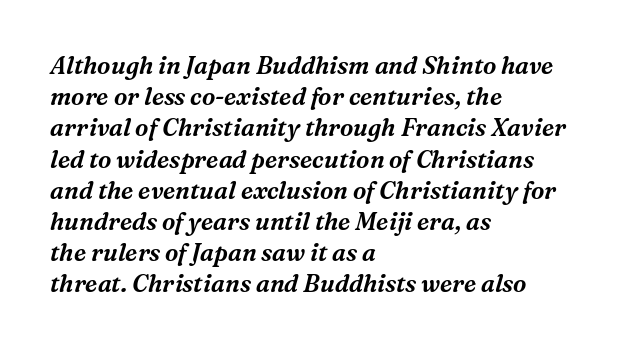
{"italic": "yes", "lean": "right", "slant_degrees": 16, "underline": "no", "align": "left", "line_spacing": "normal", "line_spacing_ratio": 1.3, "letter_spacing": "normal", "letter_spacing_em": 0.0, "glyph_px": 24}
